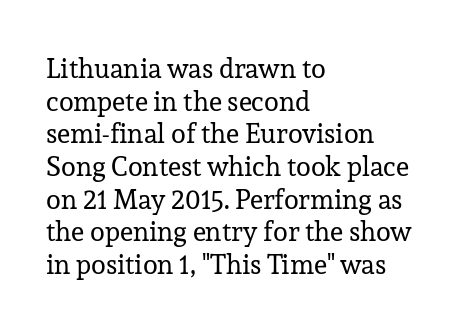
Q: Is the text bold? A: No.
Q: Is the text italic (slanted)? A: No, it is upright.
Q: Is the text underlined? A: No.
Q: How is the paragraph aligned? A: Left-aligned.
Q: Is the spacing between letters normal or unusually wide? A: Normal.
